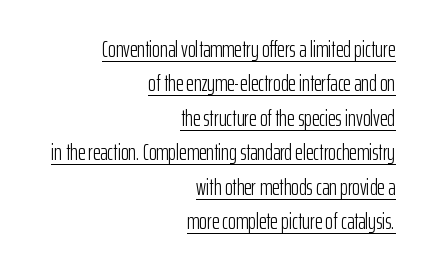
{"italic": "no", "bold": "no", "underline": "yes", "align": "right", "line_spacing": "normal", "line_spacing_ratio": 1.5, "letter_spacing": "normal", "letter_spacing_em": 0.0, "glyph_px": 23}
